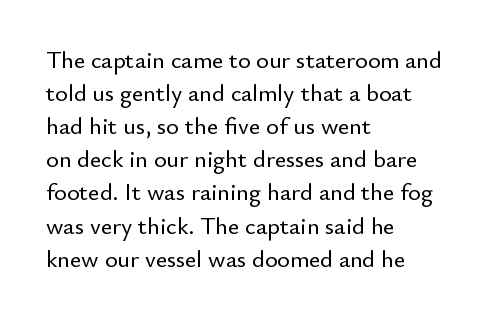
Q: Is the text italic (slanted)? A: No, it is upright.
Q: Is the text underlined? A: No.
Q: How is the paragraph aligned? A: Left-aligned.
Q: Is the spacing between letters normal or unusually wide? A: Normal.
Q: Is the spacing between lines tight, normal or loose? A: Normal.
